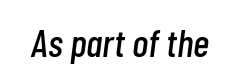
Q: Is the text italic (slanted)? A: Yes, it leans right by about 7 degrees.
Q: Is the text underlined? A: No.
Q: Is the spacing between letters normal or unusually wide? A: Normal.
Q: Width (condensed, normal, or wide)? A: Condensed.
Q: Stroke contrast? A: Low.
Q: x-height? A: Medium.
Q: Monospaced? A: No.
